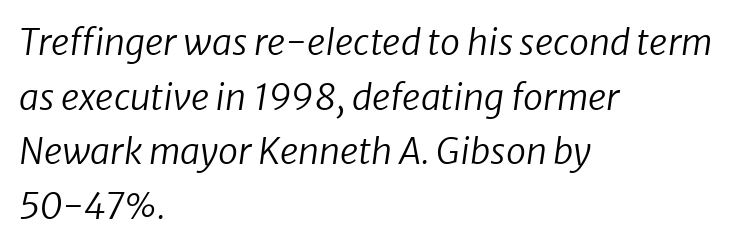
Q: Is the text bold? A: No.
Q: Is the typeface a serif or a sans-serif typeface? A: Sans-serif.
Q: Is the text underlined? A: No.
Q: How is the paragraph aligned? A: Left-aligned.
Q: Is the spacing between letters normal or unusually wide? A: Normal.
Q: Is the spacing between lines tight, normal or loose? A: Normal.
Q: Width (condensed, normal, or wide)? A: Normal.
Q: Stroke contrast? A: Low.
Q: x-height? A: Medium.
Q: Monospaced? A: No.
